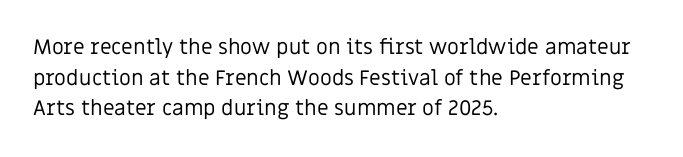
The strip under each line holds only bare page. The lines in this sample share a left origin and differ only in where they stop. The block of text has a typical density, with ordinary space between rows. A typesetter would call this zero additional tracking. Each stroke keeps to a modest, everyday thickness or less. Style check: upright.
